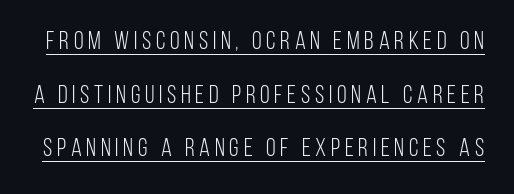
The image shows 25 px text type, upright; set loose line spacing (2.15x), underlined.
